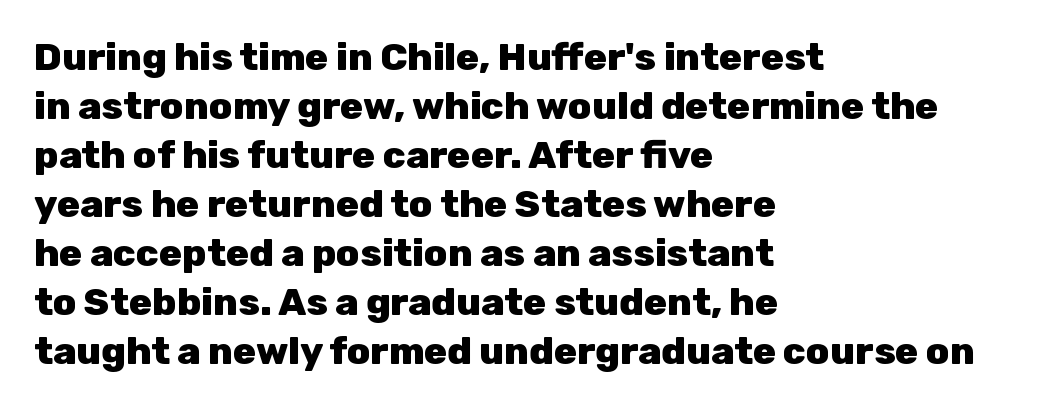
{"serif": "no", "italic": "no", "bold": "yes", "weight": "heavy", "width": "normal", "stroke_contrast": "low", "x_height": "medium", "monospaced": "no", "underline": "no", "align": "left", "line_spacing": "normal", "line_spacing_ratio": 1.29, "letter_spacing": "normal", "letter_spacing_em": 0.0, "glyph_px": 38}
